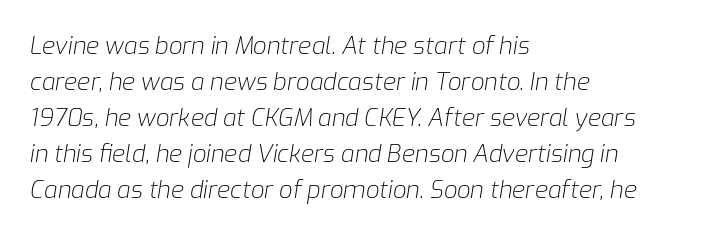
Q: Is the text bold? A: No.
Q: Is the text italic (slanted)? A: Yes, it leans right by about 9 degrees.
Q: Is the text underlined? A: No.
Q: How is the paragraph aligned? A: Left-aligned.
Q: Is the spacing between letters normal or unusually wide? A: Normal.
Q: Is the spacing between lines tight, normal or loose? A: Normal.
